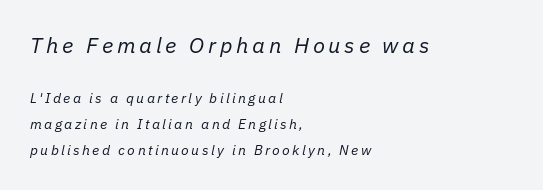
The block sitting higher on the canvas is the one with enlarged characters. Every row of glyphs begins at an identical x-position on the left. The axis of the letterforms is tilted away from vertical. The baseline area is clear. Caption: face not bold, strokes unweighted.
